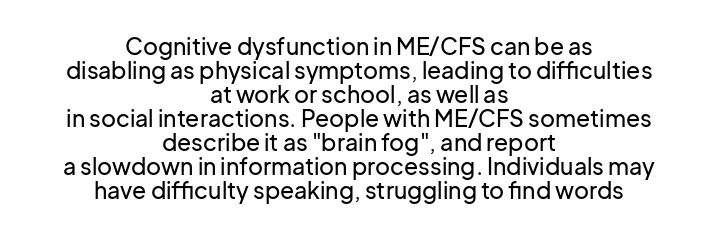
The image shows 23 px text type, upright; set centered, tight line spacing (1.04x), normal letter spacing, not underlined.
